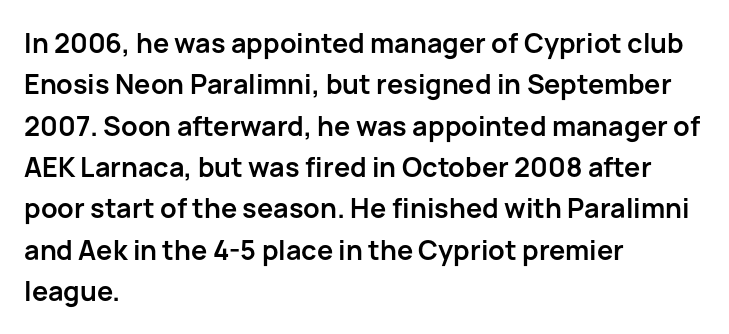
The image shows 27 px bold type, upright; set left-aligned, normal line spacing (1.53x), normal letter spacing, not underlined.
